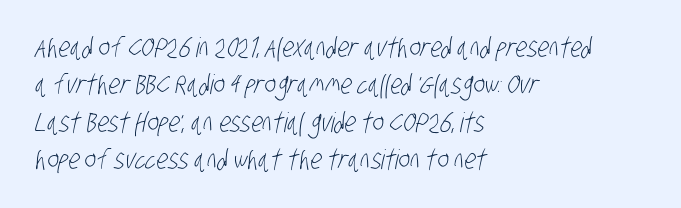
{"bold": "no", "underline": "no", "align": "left", "line_spacing": "normal", "line_spacing_ratio": 1.38, "letter_spacing": "normal", "letter_spacing_em": 0.0, "glyph_px": 27}
